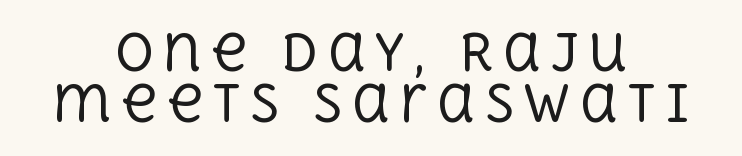
Q: Is the text bold? A: No.
Q: Is the text italic (slanted)? A: No, it is upright.
Q: Is the typeface a serif or a sans-serif typeface? A: Serif.
Q: Is the text underlined? A: No.
Q: How is the paragraph aligned? A: Centered.
Q: Is the spacing between lines tight, normal or loose? A: Tight.
Q: Width (condensed, normal, or wide)? A: Normal.
Q: x-height? A: Large.
Q: Monospaced? A: No.
